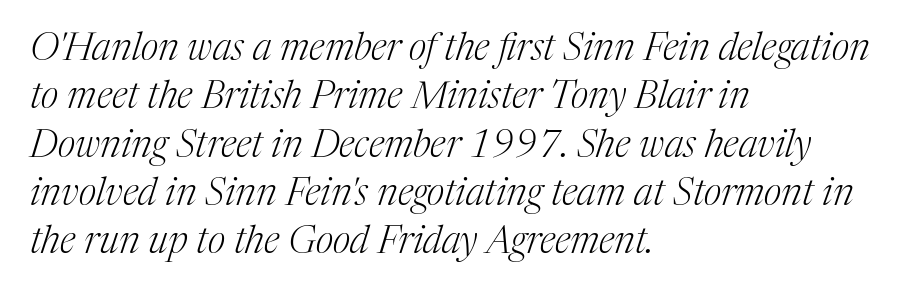
Q: Is the text bold? A: No.
Q: Is the text italic (slanted)? A: Yes, it leans right by about 17 degrees.
Q: Is the typeface a serif or a sans-serif typeface? A: Serif.
Q: Is the text underlined? A: No.
Q: How is the paragraph aligned? A: Left-aligned.
Q: Is the spacing between letters normal or unusually wide? A: Normal.
Q: Is the spacing between lines tight, normal or loose? A: Normal.
Q: Width (condensed, normal, or wide)? A: Normal.
Q: Stroke contrast? A: Medium.
Q: x-height? A: Medium.
Q: Monospaced? A: No.
